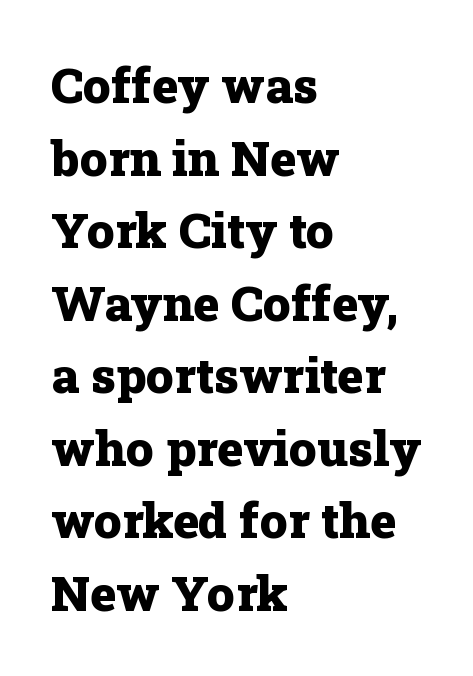
The typeface chosen for these lines features serifs. The passage shown is typed in a proportional face where columns would drift. Left-aligned paragraph, ragged on the right. Lines of text with bare space underneath. These lines were composed using upright roman letters.
